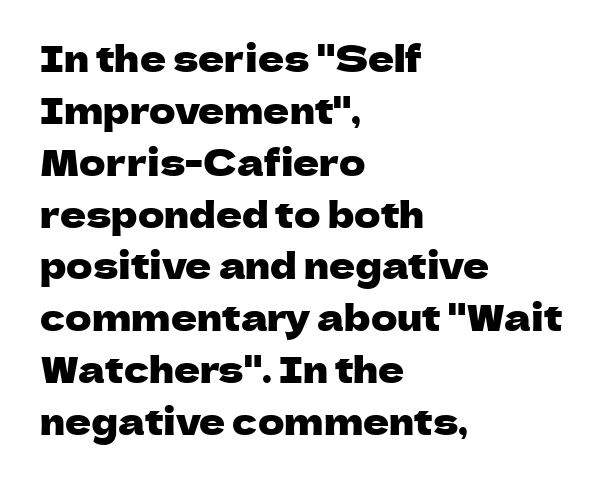
Q: Is the text italic (slanted)? A: No, it is upright.
Q: Is the typeface a serif or a sans-serif typeface? A: Sans-serif.
Q: Is the text underlined? A: No.
Q: How is the paragraph aligned? A: Left-aligned.
Q: Is the spacing between letters normal or unusually wide? A: Normal.
Q: Is the spacing between lines tight, normal or loose? A: Normal.
Q: Width (condensed, normal, or wide)? A: Normal.
Q: Stroke contrast? A: Low.
Q: x-height? A: Medium.
Q: Monospaced? A: No.
